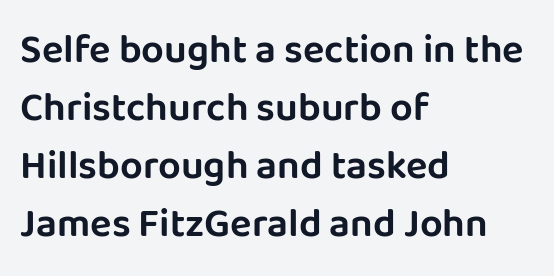
Q: Is the text italic (slanted)? A: No, it is upright.
Q: Is the typeface a serif or a sans-serif typeface? A: Sans-serif.
Q: Is the text underlined? A: No.
Q: How is the paragraph aligned? A: Left-aligned.
Q: Is the spacing between letters normal or unusually wide? A: Normal.
Q: Is the spacing between lines tight, normal or loose? A: Normal.
Q: Width (condensed, normal, or wide)? A: Normal.
Q: Stroke contrast? A: Low.
Q: x-height? A: Large.
Q: Monospaced? A: No.
